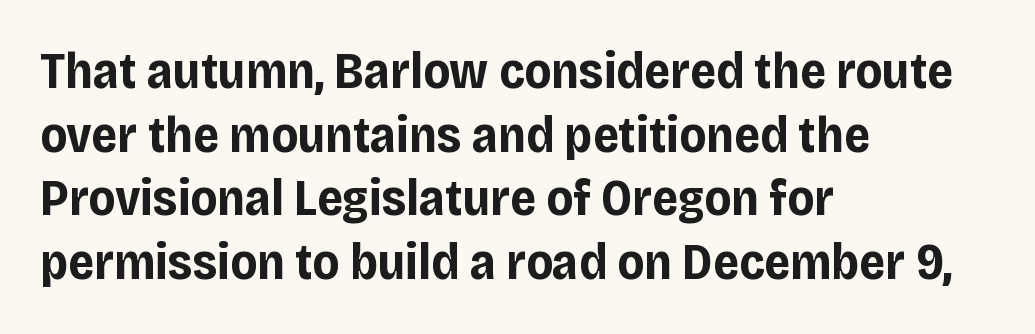
Q: Is the text bold? A: Yes.
Q: Is the text italic (slanted)? A: No, it is upright.
Q: Is the typeface a serif or a sans-serif typeface? A: Sans-serif.
Q: Is the text underlined? A: No.
Q: How is the paragraph aligned? A: Left-aligned.
Q: Is the spacing between letters normal or unusually wide? A: Normal.
Q: Is the spacing between lines tight, normal or loose? A: Normal.
Q: Width (condensed, normal, or wide)? A: Normal.
Q: Stroke contrast? A: Low.
Q: x-height? A: Large.
Q: Monospaced? A: No.
